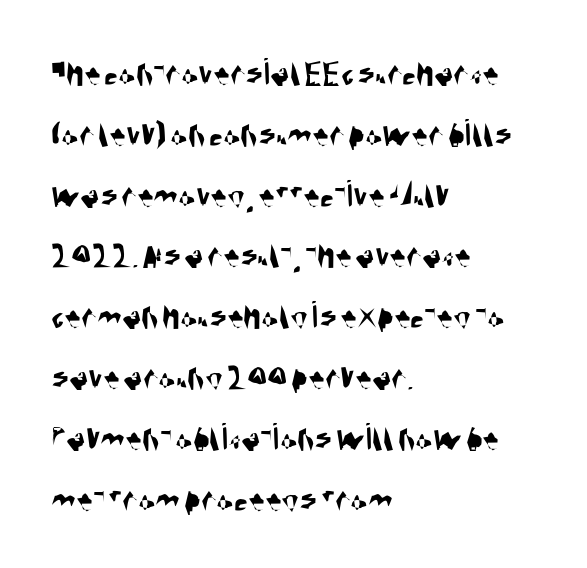
Q: Is the typeface a serif or a sans-serif typeface? A: Sans-serif.
Q: Is the text underlined? A: No.
Q: How is the paragraph aligned? A: Left-aligned.
Q: Is the spacing between letters normal or unusually wide? A: Normal.
Q: Is the spacing between lines tight, normal or loose? A: Normal.
Q: Width (condensed, normal, or wide)? A: Condensed.
Q: Stroke contrast? A: Medium.
Q: x-height? A: Large.
Q: Monospaced? A: No.
